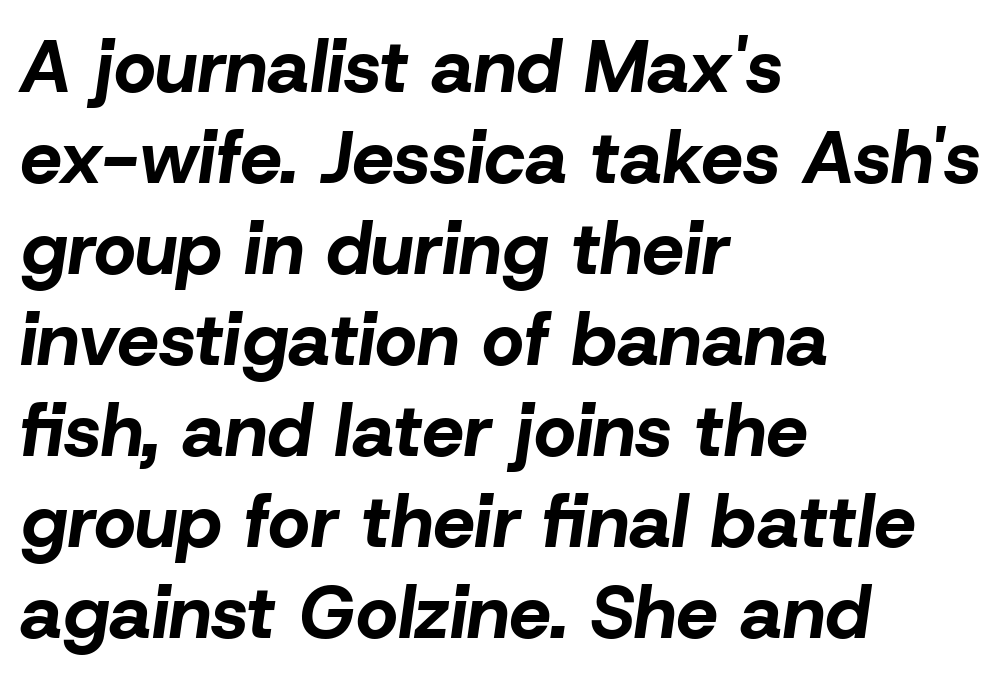
The letters advance in unequal steps, a hallmark of proportional type. Summary of weight: heavy, a full bold. The line texture is even and compact thanks to regular tracking. Underlining? Definitely not there. Short and long lines alike share a common starting point at left. Quick note: italic.
